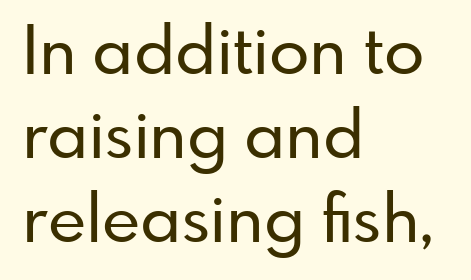
Is this a sans? Yes — the strokes have no serifs. A roman cut, with each character standing at attention. Think of a printed novel: that variable character pitch is what you see here. The strip under each line holds only bare page.
